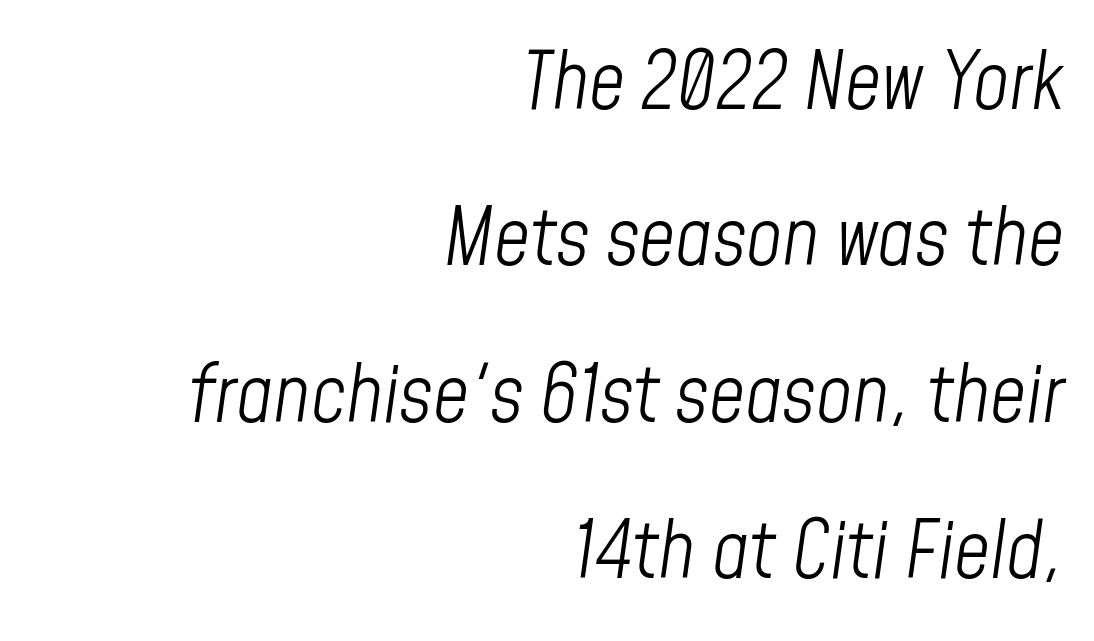
Q: Is the text bold? A: No.
Q: Is the text italic (slanted)? A: Yes, it leans right by about 8 degrees.
Q: Is the text underlined? A: No.
Q: How is the paragraph aligned? A: Right-aligned.
Q: Is the spacing between letters normal or unusually wide? A: Normal.
Q: Is the spacing between lines tight, normal or loose? A: Loose.
Q: Width (condensed, normal, or wide)? A: Condensed.
Q: Stroke contrast? A: Low.
Q: x-height? A: Medium.
Q: Monospaced? A: No.
